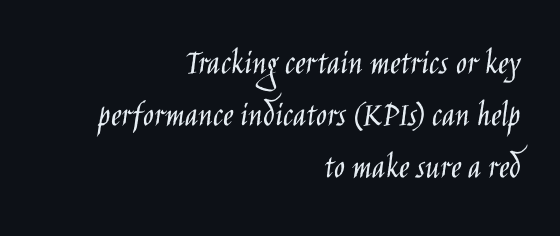
Q: Is the text bold? A: No.
Q: Is the text italic (slanted)? A: Yes.
Q: Is the typeface a serif or a sans-serif typeface? A: Sans-serif.
Q: Is the text underlined? A: No.
Q: How is the paragraph aligned? A: Right-aligned.
Q: Is the spacing between letters normal or unusually wide? A: Normal.
Q: Is the spacing between lines tight, normal or loose? A: Normal.
Q: Width (condensed, normal, or wide)? A: Condensed.
Q: Stroke contrast? A: Low.
Q: x-height? A: Large.
Q: Monospaced? A: No.
